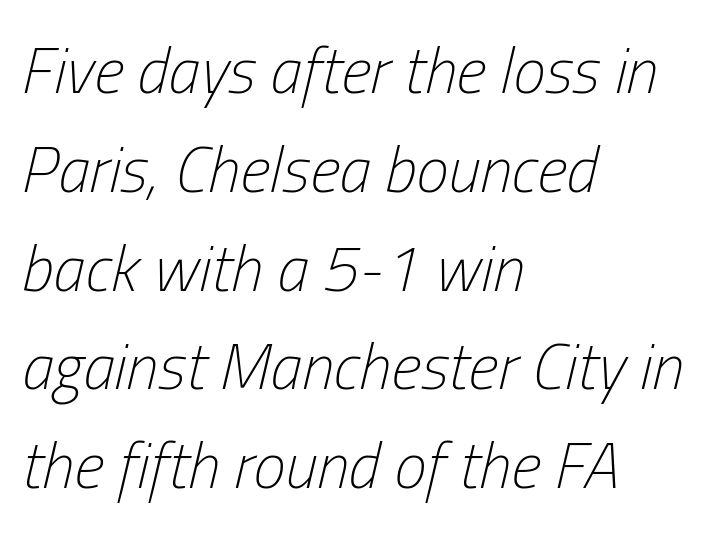
{"italic": "yes", "lean": "right", "slant_degrees": 13, "bold": "no", "weight": "light", "width": "condensed", "stroke_contrast": "low", "x_height": "medium", "monospaced": "no", "underline": "no", "align": "left", "line_spacing": "normal", "line_spacing_ratio": 1.52, "letter_spacing": "normal", "letter_spacing_em": 0.0, "glyph_px": 65}
